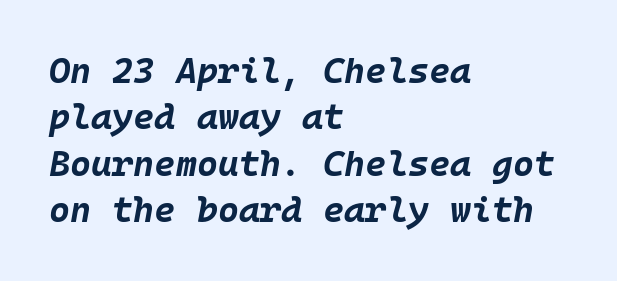
Q: Is the text bold? A: Yes.
Q: Is the text italic (slanted)? A: Yes, it leans right by about 10 degrees.
Q: Is the text underlined? A: No.
Q: How is the paragraph aligned? A: Left-aligned.
Q: Is the spacing between letters normal or unusually wide? A: Normal.
Q: Is the spacing between lines tight, normal or loose? A: Normal.
Q: Width (condensed, normal, or wide)? A: Normal.
Q: Stroke contrast? A: Low.
Q: x-height? A: Large.
Q: Monospaced? A: Yes.
